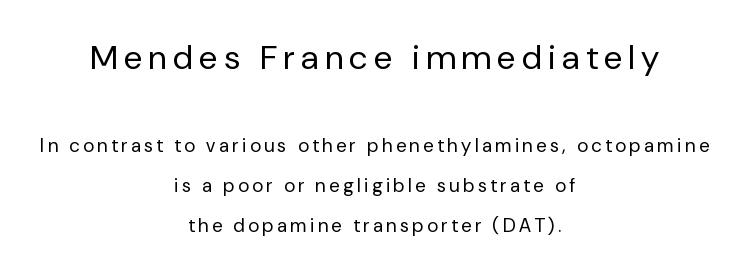
The image shows 34 px regular-weight sans-serif type, upright; set centered, loose line spacing (2.09x), not underlined; the first (top) block is 1.79x larger; low stroke contrast and a medium x-height.
